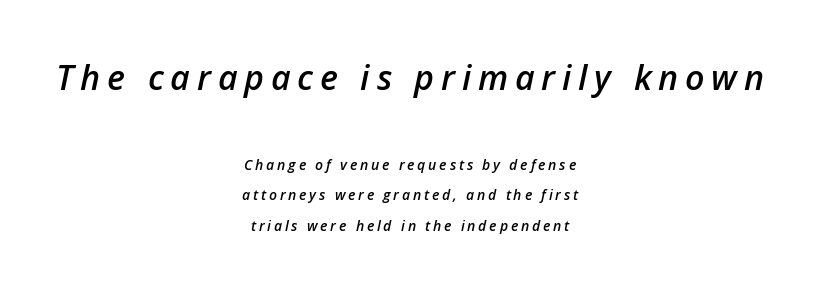
Looks like regular typesetting: each glyph gets only the width it needs. Words appear elongated and porous because spacing is wide. Where is the straight margin? There isn't one; the lines are centered. Successive baselines arrive slowly, with a big drop between each.
